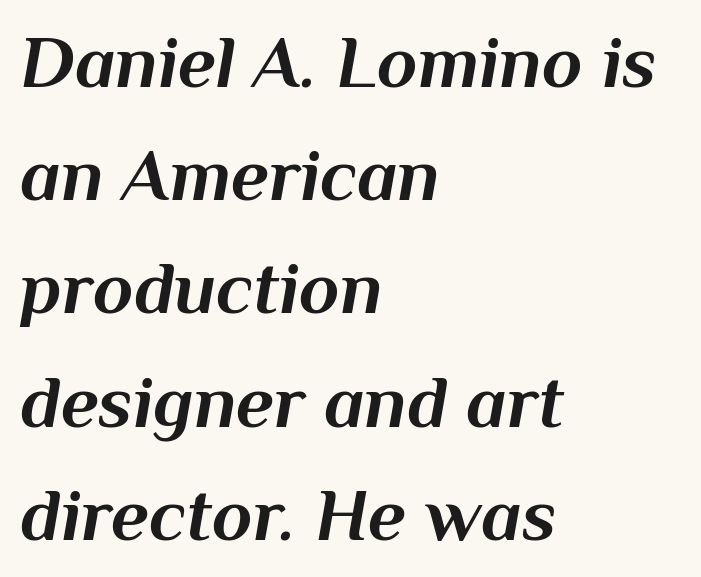
{"italic": "yes", "lean": "right", "slant_degrees": 10, "bold": "yes", "weight": "bold", "width": "normal", "stroke_contrast": "medium", "x_height": "medium", "monospaced": "no", "underline": "no", "align": "left", "line_spacing": "normal", "line_spacing_ratio": 1.53, "letter_spacing": "normal", "letter_spacing_em": 0.0, "glyph_px": 74}
